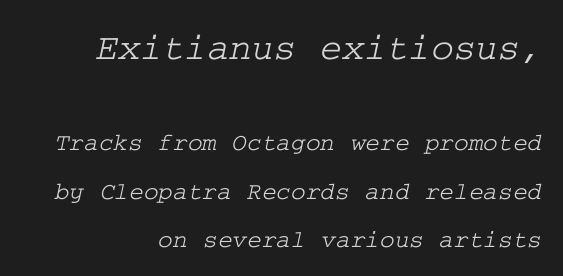
Q: Is the typeface a serif or a sans-serif typeface? A: Serif.
Q: Is the text underlined? A: No.
Q: How is the paragraph aligned? A: Right-aligned.
Q: Is the spacing between letters normal or unusually wide? A: Normal.
Q: Is the spacing between lines tight, normal or loose? A: Loose.
Q: Which block of text is set in a larger size, the first (top) or the second (bottom)? A: The first (top) one.
Q: Width (condensed, normal, or wide)? A: Wide.
Q: Stroke contrast? A: Low.
Q: x-height? A: Medium.
